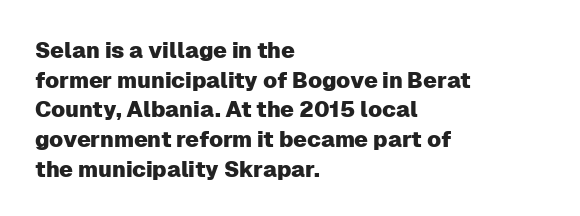
The image shows 22 px text type, upright; set left-aligned, normal line spacing (1.35x), normal letter spacing, not underlined.
